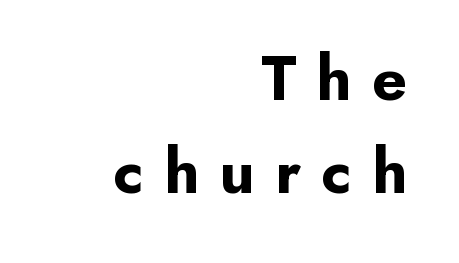
The image shows 64 px bold sans-serif type, upright; set right-aligned, normal line spacing (1.46x), unusually wide letter spacing (+0.31 em), not underlined; low stroke contrast and a small x-height.
